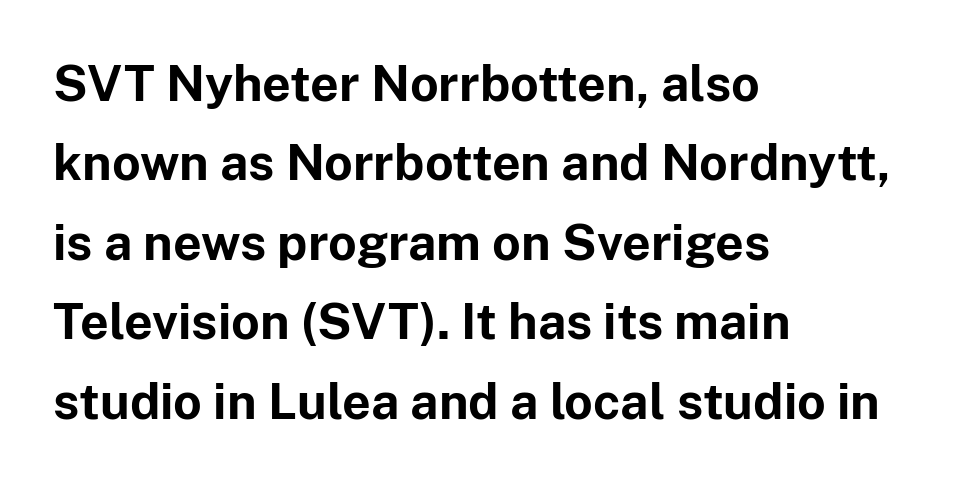
Q: Is the text bold? A: Yes.
Q: Is the text italic (slanted)? A: No, it is upright.
Q: Is the typeface a serif or a sans-serif typeface? A: Sans-serif.
Q: Is the text underlined? A: No.
Q: How is the paragraph aligned? A: Left-aligned.
Q: Is the spacing between letters normal or unusually wide? A: Normal.
Q: Is the spacing between lines tight, normal or loose? A: Normal.
Q: Width (condensed, normal, or wide)? A: Normal.
Q: Stroke contrast? A: Low.
Q: x-height? A: Medium.
Q: Monospaced? A: No.
